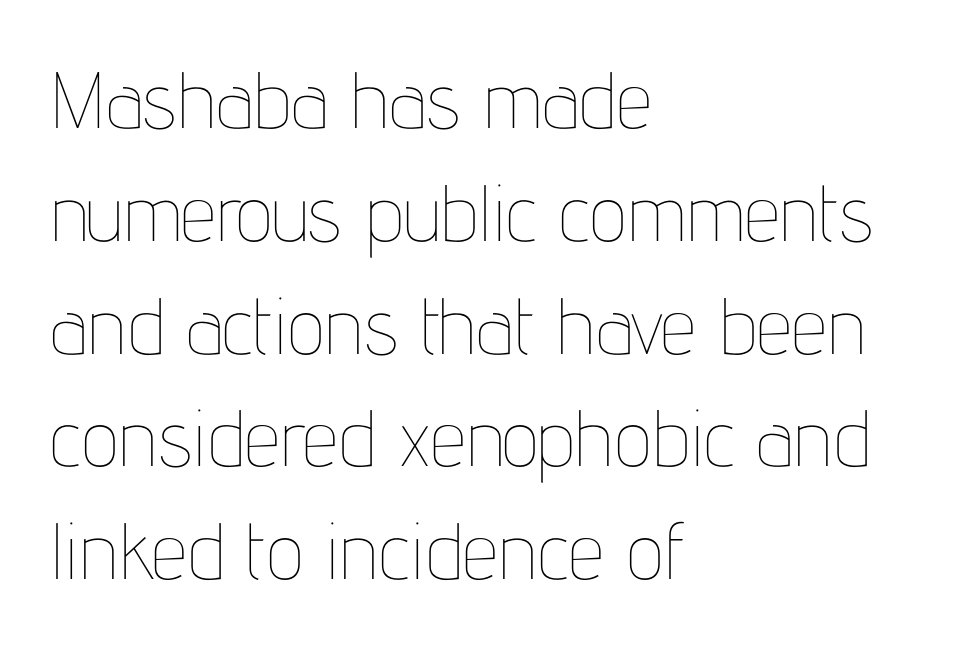
{"italic": "no", "bold": "no", "weight": "thin", "width": "condensed", "stroke_contrast": "low", "x_height": "medium", "monospaced": "no", "underline": "no", "align": "left", "line_spacing": "normal", "line_spacing_ratio": 1.41, "letter_spacing": "normal", "letter_spacing_em": 0.0, "glyph_px": 80}
